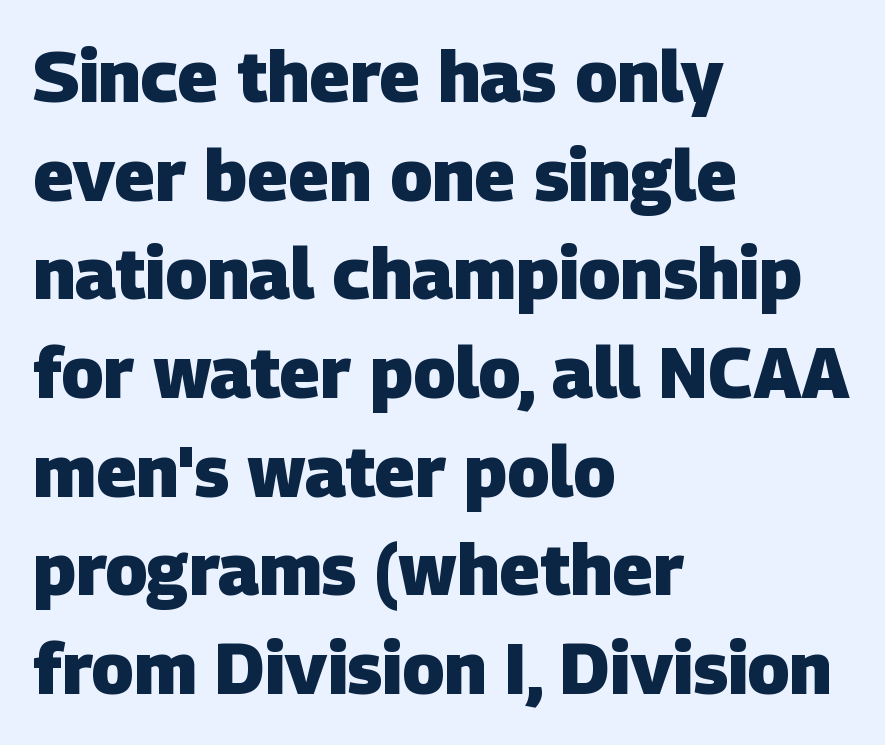
The image shows 71 px heavy sans-serif type; set left-aligned, normal line spacing (1.39x), normal letter spacing, not underlined; low stroke contrast and a large x-height.
